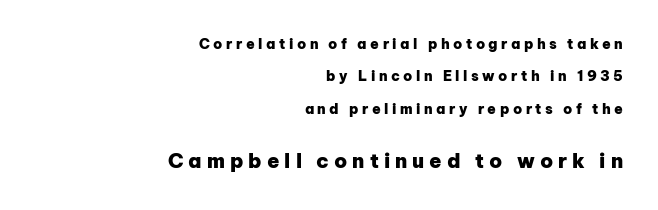
The image shows 20 px bold type, upright; set right-aligned, loose line spacing (2.31x), unusually wide letter spacing (+0.25 em), not underlined; the second (bottom) block is 1.43x larger.
